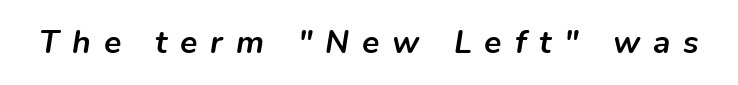
Varying glyph widths throughout — classic text-font behaviour. The letters are bold, with thick, heavy strokes. Any mark beneath the type? The region is blank. The tracking jumps out immediately: characters are airy and widely separated.
